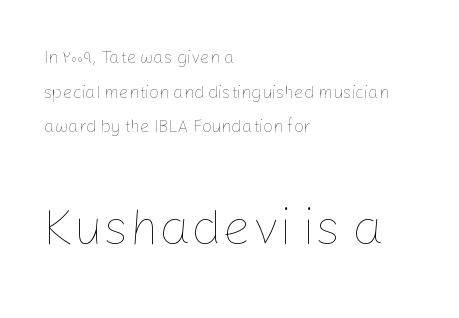
{"italic": "no", "bold": "no", "weight": "thin", "width": "normal", "stroke_contrast": "low", "x_height": "medium", "monospaced": "no", "underline": "no", "align": "left", "line_spacing": "loose", "line_spacing_ratio": 2.04, "letter_spacing": "normal", "letter_spacing_em": 0.0, "larger_block": "second", "size_ratio": 3.0, "glyph_px": 51}
